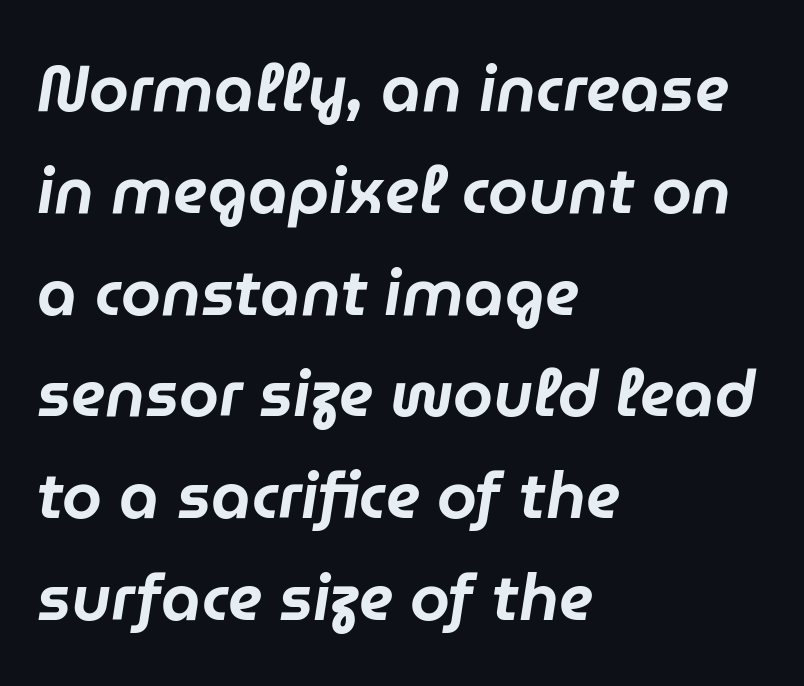
{"italic": "yes", "lean": "right", "slant_degrees": 9, "width": "normal", "stroke_contrast": "low", "x_height": "medium", "monospaced": "no", "underline": "no", "align": "left", "line_spacing": "normal", "line_spacing_ratio": 1.59, "letter_spacing": "normal", "letter_spacing_em": 0.0, "glyph_px": 64}
